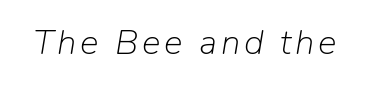
{"italic": "yes", "lean": "right", "slant_degrees": 9, "bold": "no", "weight": "light", "width": "normal", "stroke_contrast": "low", "x_height": "medium", "monospaced": "no", "underline": "no", "glyph_px": 35}
